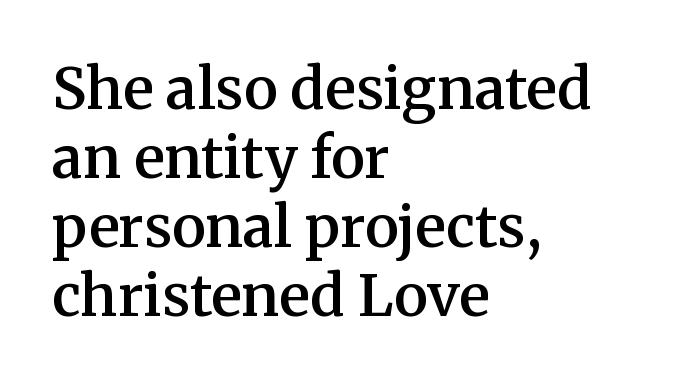
Q: Is the text bold? A: Semi-bold.
Q: Is the text italic (slanted)? A: No, it is upright.
Q: Is the typeface a serif or a sans-serif typeface? A: Serif.
Q: Is the text underlined? A: No.
Q: How is the paragraph aligned? A: Left-aligned.
Q: Is the spacing between letters normal or unusually wide? A: Normal.
Q: Width (condensed, normal, or wide)? A: Normal.
Q: Stroke contrast? A: Medium.
Q: x-height? A: Medium.
Q: Monospaced? A: No.
